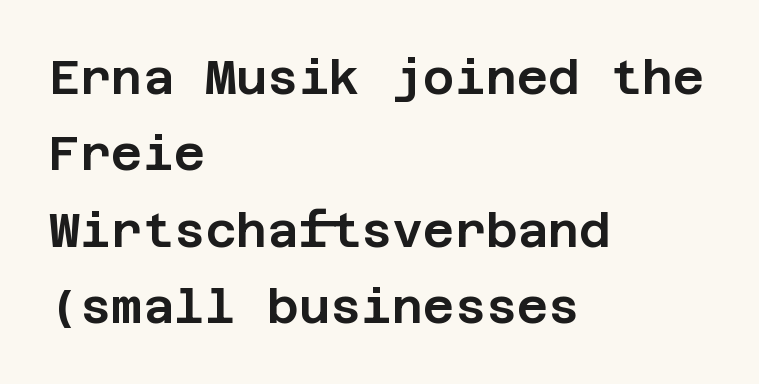
{"serif": "no", "italic": "no", "width": "normal", "stroke_contrast": "low", "x_height": "large", "underline": "no", "align": "left", "line_spacing": "normal", "line_spacing_ratio": 1.59, "letter_spacing": "normal", "letter_spacing_em": 0.0, "glyph_px": 48}
